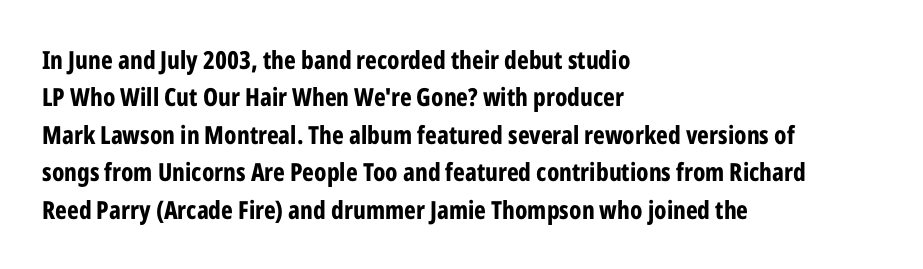
Q: Is the text bold? A: Yes.
Q: Is the text italic (slanted)? A: No, it is upright.
Q: Is the text underlined? A: No.
Q: How is the paragraph aligned? A: Left-aligned.
Q: Is the spacing between letters normal or unusually wide? A: Normal.
Q: Is the spacing between lines tight, normal or loose? A: Normal.
